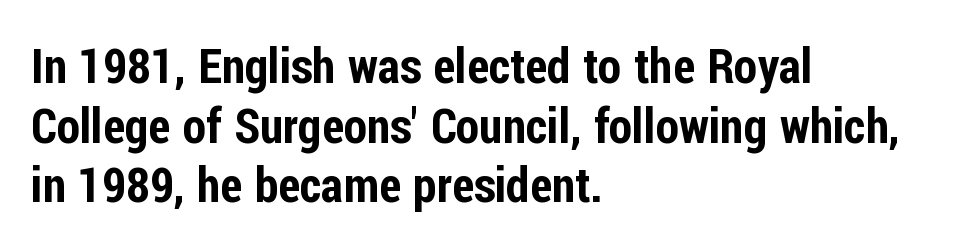
Serif or sans? Sans — the stroke terminals are bare. Beneath every word, the page is bare. Spacing verdict: proportional, widths tailored to each character. In terms of posture, this sample is upright. Is the block centered? No — it sits flush against the left margin.
